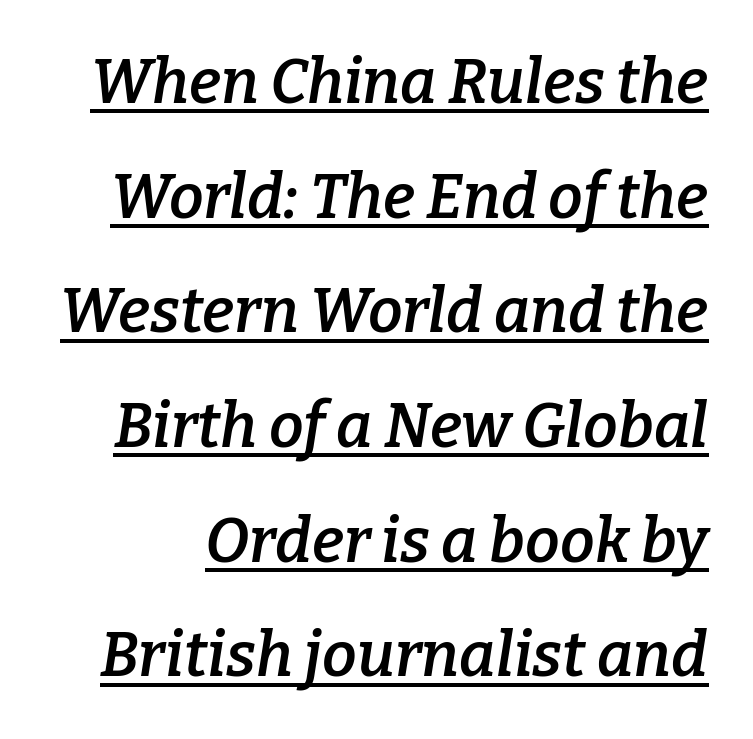
Notice the strokes are somewhat thickened but not fully heavy: this is a semibold. The glyphs are accompanied by a horizontal stroke just below them. You can tell it's italic because the verticals aren't actually vertical. The passage shown has conventional tracking throughout. Yep, those are serifs on the letters. The passage shown is typed in a proportional face where columns would drift.
